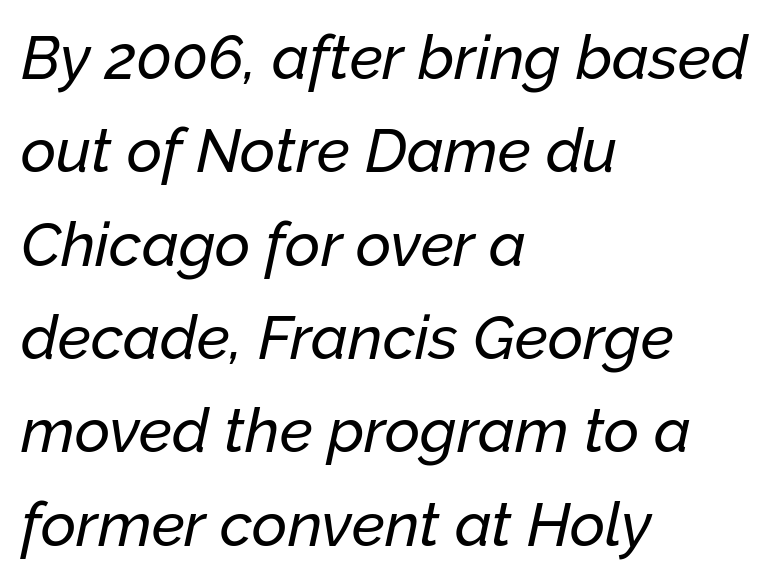
Caption: multi-line text, flush left, ragged right. The type is set solid horizontally, with unmodified tracking. Whoever set this chose a conventional vertical rhythm. The rendering applies a slant to the glyphs.
